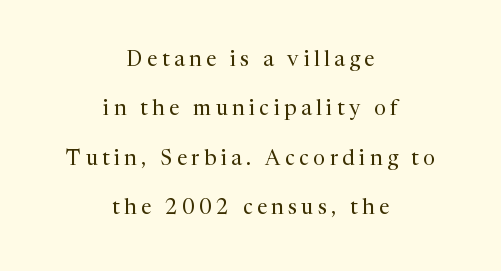
The image shows 21 px text type, upright; set centered, loose line spacing (2.35x), unusually wide letter spacing (+0.22 em), not underlined.
